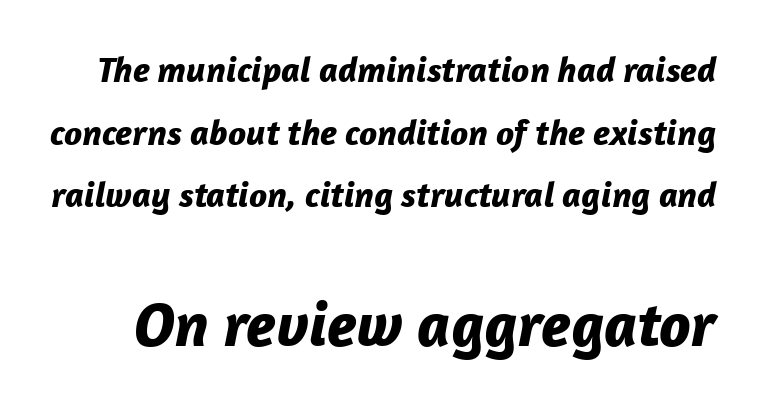
Q: Is the text bold? A: Yes.
Q: Is the text italic (slanted)? A: Yes, it leans right by about 12 degrees.
Q: Is the text underlined? A: No.
Q: Is the spacing between letters normal or unusually wide? A: Normal.
Q: Which block of text is set in a larger size, the first (top) or the second (bottom)? A: The second (bottom) one.
Q: Width (condensed, normal, or wide)? A: Normal.
Q: Stroke contrast? A: Low.
Q: x-height? A: Medium.
Q: Monospaced? A: No.
